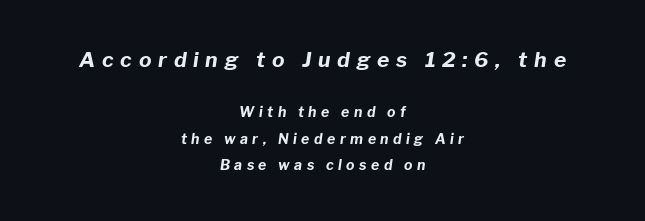
{"italic": "yes", "lean": "right", "slant_degrees": 8, "bold": "yes", "underline": "no", "align": "center", "line_spacing": "loose", "line_spacing_ratio": 1.91, "letter_spacing": "wide", "letter_spacing_em": 0.32, "larger_block": "first", "size_ratio": 1.5, "glyph_px": 21}
